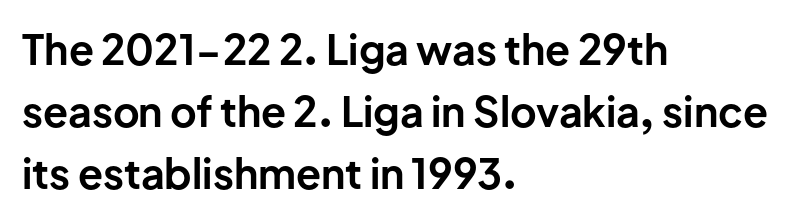
Q: Is the text bold? A: Yes.
Q: Is the text italic (slanted)? A: No, it is upright.
Q: Is the typeface a serif or a sans-serif typeface? A: Sans-serif.
Q: Is the text underlined? A: No.
Q: How is the paragraph aligned? A: Left-aligned.
Q: Is the spacing between letters normal or unusually wide? A: Normal.
Q: Is the spacing between lines tight, normal or loose? A: Normal.
Q: Width (condensed, normal, or wide)? A: Normal.
Q: Stroke contrast? A: Low.
Q: x-height? A: Medium.
Q: Monospaced? A: No.
